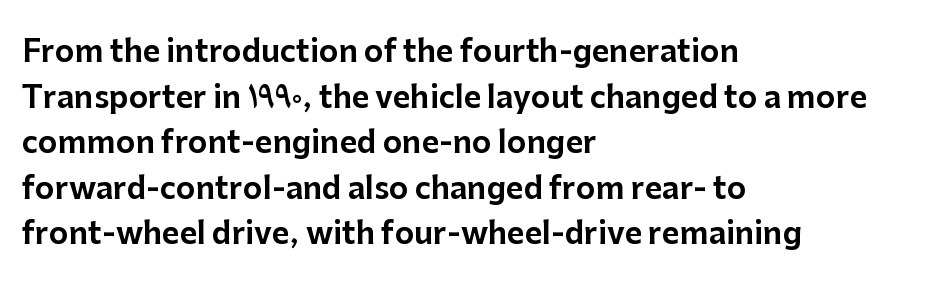
The image shows 30 px sans-serif type, upright; set left-aligned, normal line spacing (1.52x), normal letter spacing, not underlined; low stroke contrast and a medium x-height.
